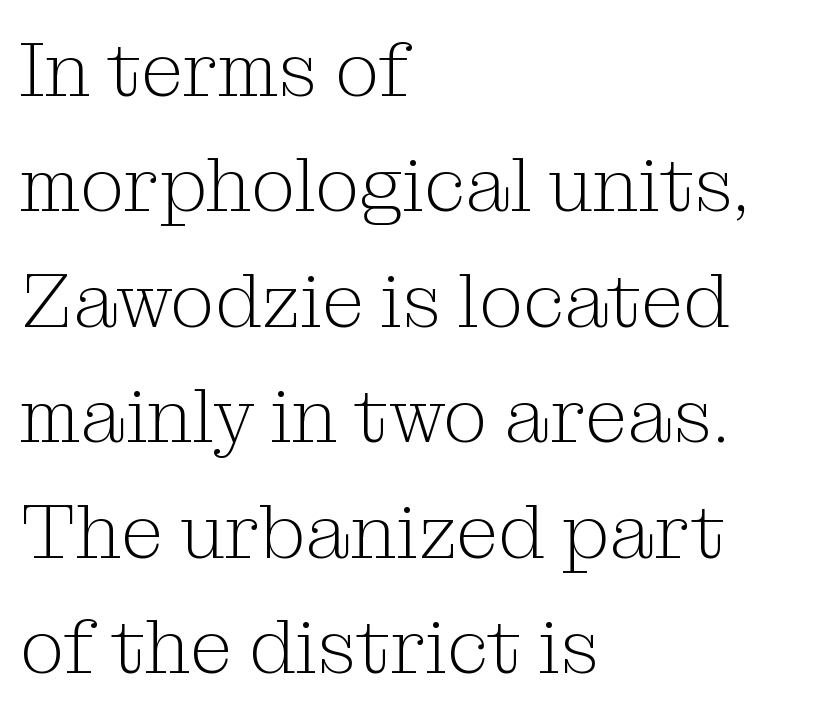
{"serif": "yes", "italic": "no", "bold": "no", "weight": "light", "width": "normal", "stroke_contrast": "medium", "x_height": "medium", "monospaced": "no", "underline": "no", "align": "left", "line_spacing": "normal", "line_spacing_ratio": 1.5, "letter_spacing": "normal", "letter_spacing_em": 0.0, "glyph_px": 77}
